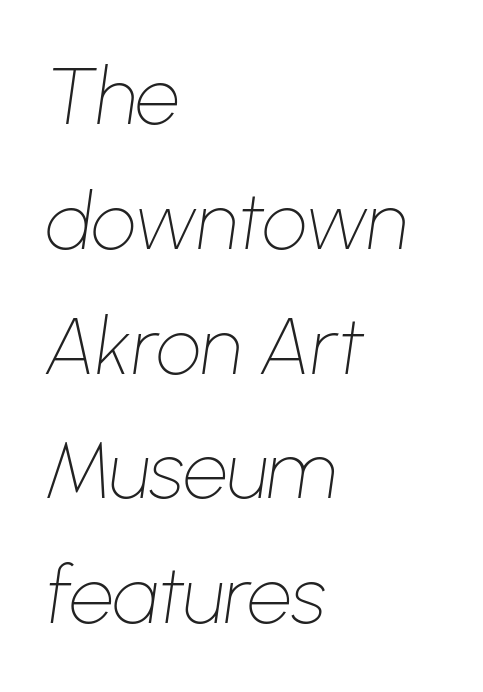
Tracking here is standard; glyphs follow each other at the usual distance. Rows of type keep a routine distance in the vertical direction. Underline: absent. The glyphs look as if they've been sheared to an angle.
